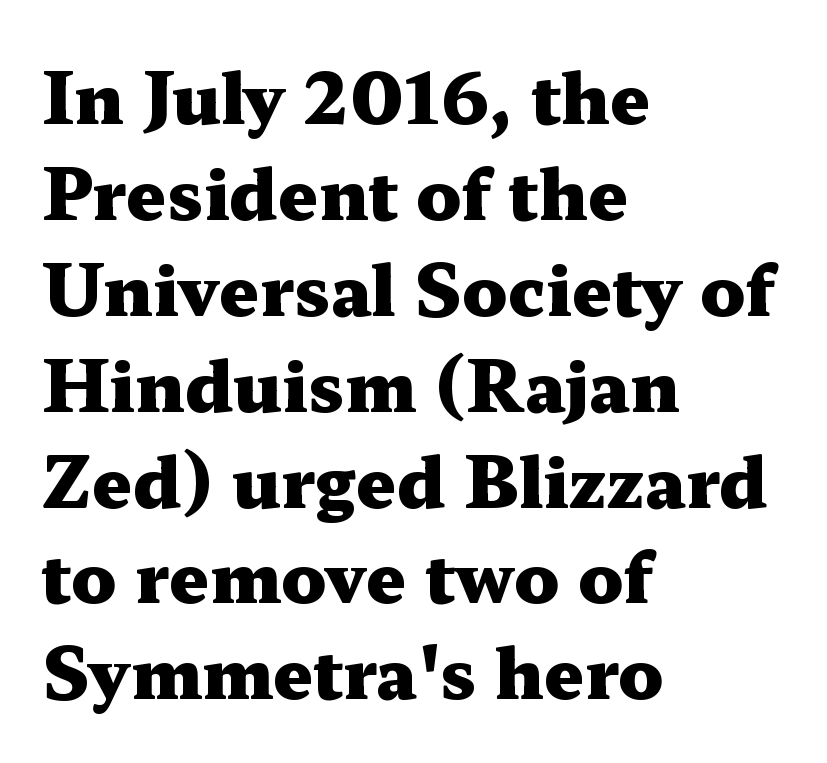
Q: Is the text bold? A: Yes.
Q: Is the text italic (slanted)? A: No, it is upright.
Q: Is the typeface a serif or a sans-serif typeface? A: Serif.
Q: Is the text underlined? A: No.
Q: How is the paragraph aligned? A: Left-aligned.
Q: Is the spacing between letters normal or unusually wide? A: Normal.
Q: Is the spacing between lines tight, normal or loose? A: Normal.
Q: Width (condensed, normal, or wide)? A: Wide.
Q: Stroke contrast? A: Medium.
Q: x-height? A: Medium.
Q: Monospaced? A: No.
